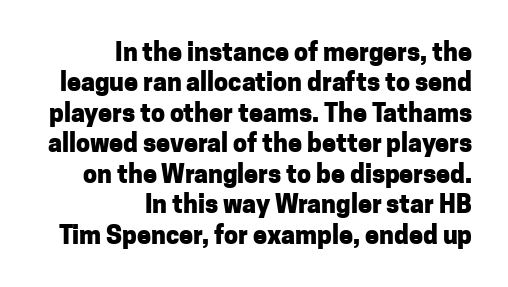
Short and long lines alike share a common ending point at right. Each row of text sits above clean, open space. Notice how the stems are strictly vertical — no italics here. The font is running at its bold setting. How are the letters spaced? Ordinarily, with no added tracking.
